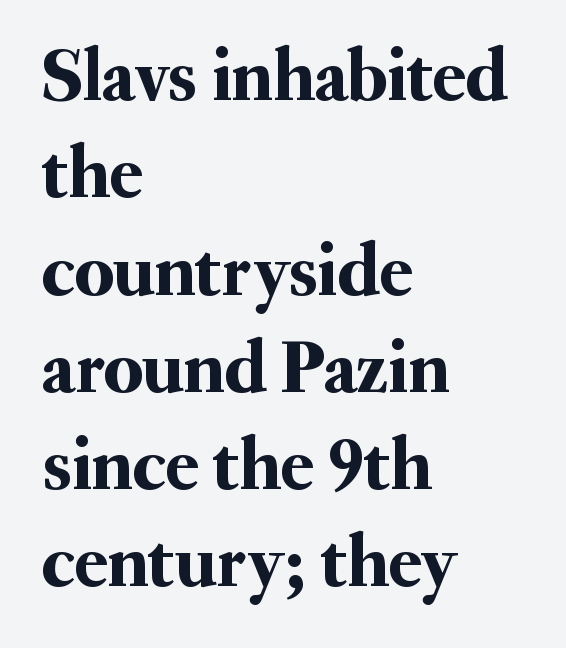
{"serif": "yes", "italic": "no", "width": "normal", "stroke_contrast": "medium", "x_height": "small", "monospaced": "no", "underline": "no", "align": "left", "line_spacing": "normal", "line_spacing_ratio": 1.28, "letter_spacing": "normal", "letter_spacing_em": 0.0, "glyph_px": 76}
